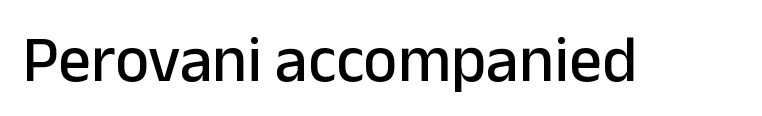
Q: Is the text italic (slanted)? A: No, it is upright.
Q: Is the typeface a serif or a sans-serif typeface? A: Sans-serif.
Q: Is the text underlined? A: No.
Q: Is the spacing between letters normal or unusually wide? A: Normal.
Q: Width (condensed, normal, or wide)? A: Normal.
Q: Stroke contrast? A: Low.
Q: x-height? A: Medium.
Q: Monospaced? A: No.
